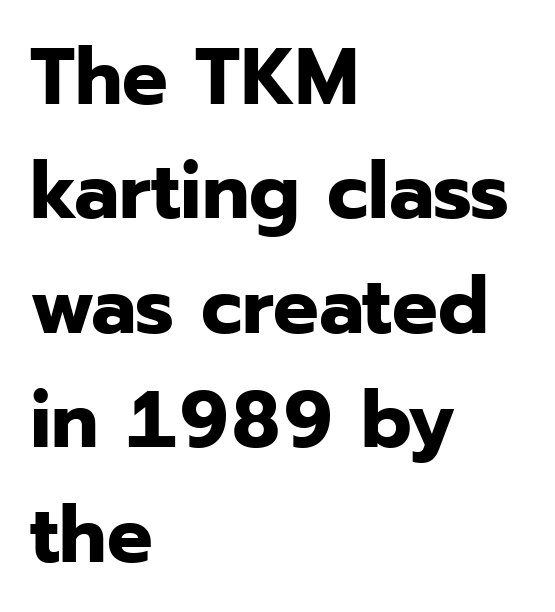
{"serif": "no", "italic": "no", "bold": "yes", "weight": "bold", "width": "normal", "stroke_contrast": "low", "x_height": "medium", "monospaced": "no", "underline": "no", "align": "left", "line_spacing": "normal", "line_spacing_ratio": 1.43, "letter_spacing": "normal", "letter_spacing_em": 0.0, "glyph_px": 80}
